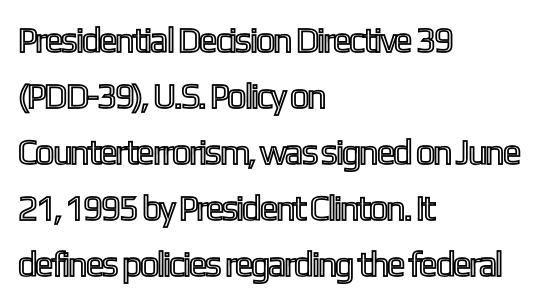
Q: Is the text italic (slanted)? A: No, it is upright.
Q: Is the text underlined? A: No.
Q: How is the paragraph aligned? A: Left-aligned.
Q: Is the spacing between letters normal or unusually wide? A: Normal.
Q: Is the spacing between lines tight, normal or loose? A: Normal.
Q: Width (condensed, normal, or wide)? A: Condensed.
Q: x-height? A: Medium.
Q: Monospaced? A: No.
